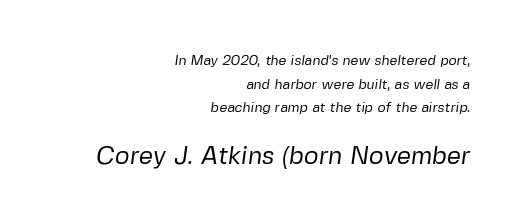
Q: Is the text bold? A: No.
Q: Is the text underlined? A: No.
Q: How is the paragraph aligned? A: Right-aligned.
Q: Is the spacing between letters normal or unusually wide? A: Normal.
Q: Is the spacing between lines tight, normal or loose? A: Normal.
Q: Which block of text is set in a larger size, the first (top) or the second (bottom)? A: The second (bottom) one.
